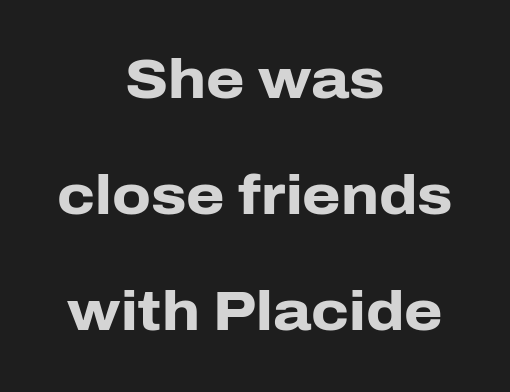
{"serif": "no", "italic": "no", "bold": "yes", "weight": "heavy", "width": "normal", "stroke_contrast": "low", "x_height": "medium", "monospaced": "no", "underline": "no", "align": "center", "line_spacing": "loose", "line_spacing_ratio": 2.11, "letter_spacing": "normal", "letter_spacing_em": 0.0, "glyph_px": 55}
